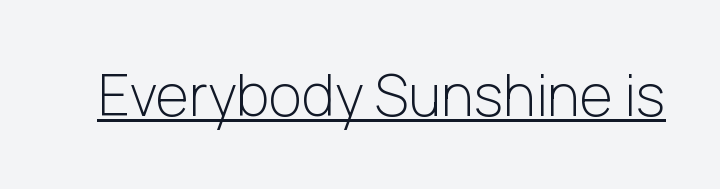
{"serif": "no", "italic": "no", "bold": "no", "weight": "light", "width": "normal", "stroke_contrast": "low", "x_height": "medium", "monospaced": "no", "underline": "yes", "letter_spacing": "normal", "letter_spacing_em": 0.0, "glyph_px": 57}
